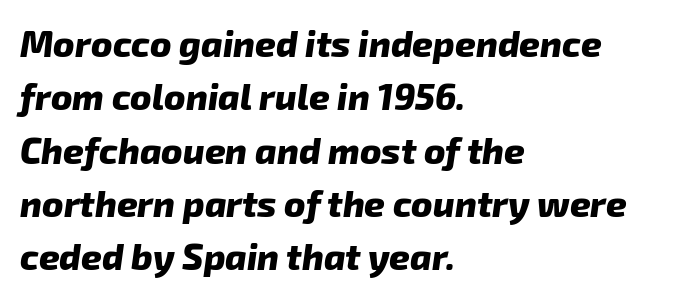
Q: Is the text bold? A: Yes.
Q: Is the typeface a serif or a sans-serif typeface? A: Sans-serif.
Q: Is the text underlined? A: No.
Q: How is the paragraph aligned? A: Left-aligned.
Q: Is the spacing between letters normal or unusually wide? A: Normal.
Q: Is the spacing between lines tight, normal or loose? A: Normal.
Q: Width (condensed, normal, or wide)? A: Normal.
Q: Stroke contrast? A: Low.
Q: x-height? A: Medium.
Q: Monospaced? A: No.
